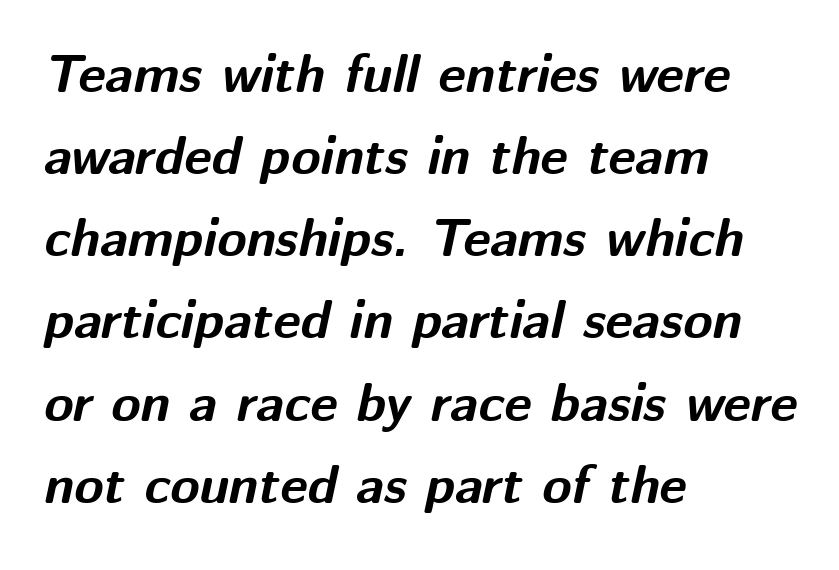
As a designer I'd log this as weight 700, bold. Is this a fixed-width face? No — the glyphs have proportional, varying widths. The area under the type is left untouched. The leading is moderate, giving the passage an even texture.
